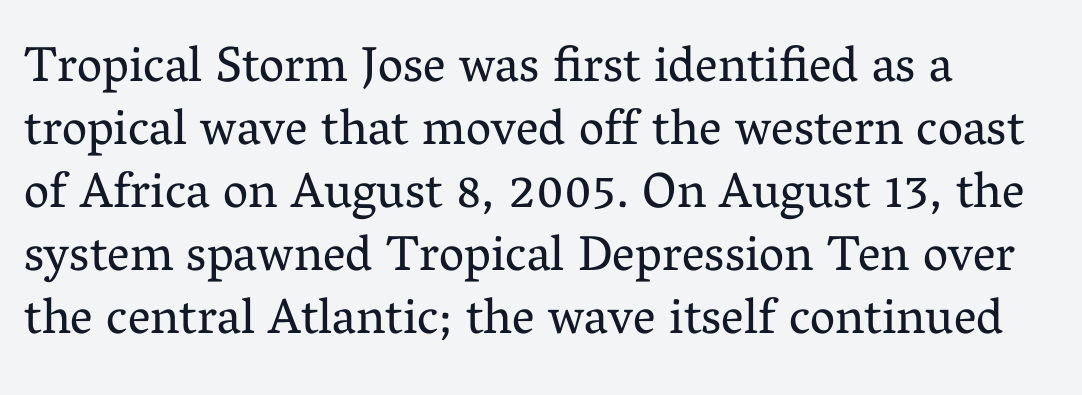
Q: Is the text bold? A: No.
Q: Is the text italic (slanted)? A: No, it is upright.
Q: Is the typeface a serif or a sans-serif typeface? A: Serif.
Q: Is the text underlined? A: No.
Q: How is the paragraph aligned? A: Left-aligned.
Q: Is the spacing between letters normal or unusually wide? A: Normal.
Q: Is the spacing between lines tight, normal or loose? A: Normal.
Q: Width (condensed, normal, or wide)? A: Normal.
Q: Stroke contrast? A: Medium.
Q: x-height? A: Medium.
Q: Monospaced? A: No.
